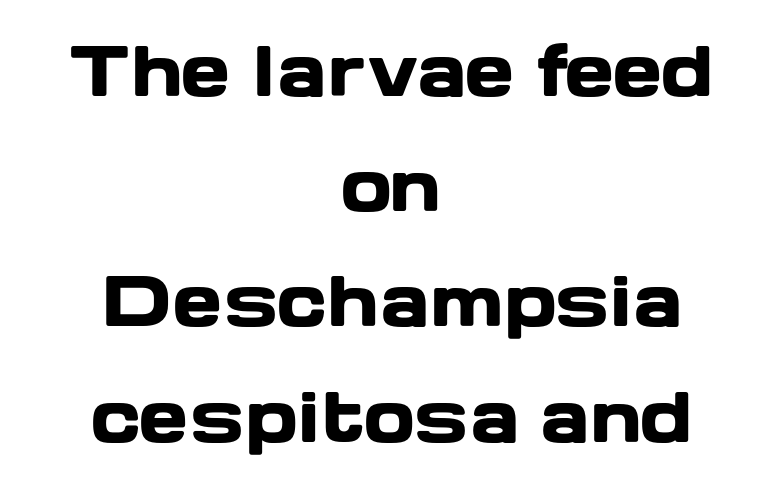
{"serif": "no", "italic": "no", "bold": "yes", "weight": "heavy", "width": "wide", "stroke_contrast": "low", "x_height": "medium", "monospaced": "no", "underline": "no", "align": "center", "line_spacing_ratio": 1.72, "letter_spacing": "normal", "letter_spacing_em": 0.0, "glyph_px": 67}
